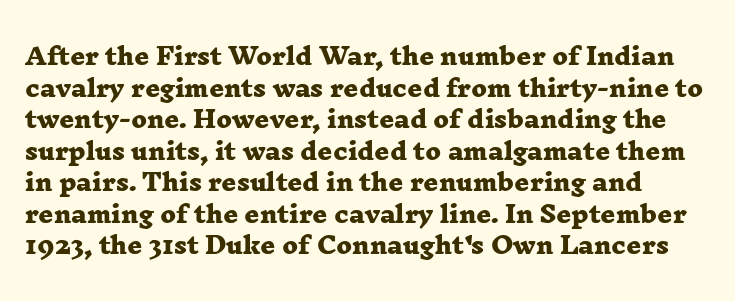
{"bold": "yes", "underline": "no", "line_spacing": "normal", "line_spacing_ratio": 1.37, "letter_spacing": "normal", "letter_spacing_em": 0.0, "glyph_px": 23}
